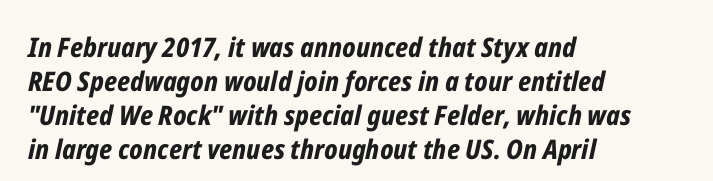
{"italic": "yes", "lean": "right", "slant_degrees": 12, "bold": "yes", "underline": "no", "align": "left", "line_spacing": "normal", "line_spacing_ratio": 1.26, "letter_spacing": "normal", "letter_spacing_em": 0.0, "glyph_px": 27}
